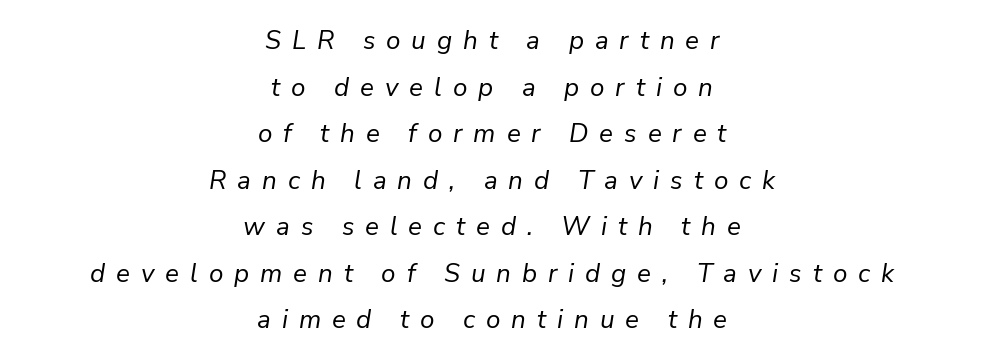
Typeset on center — no edge is straight. The strokes are not fattened; the text isn't bold. Does the lettering tilt? It does — this is italic. Descender tails drop into unmarked territory. How are the letters spaced? Widely, with obvious added tracking.
